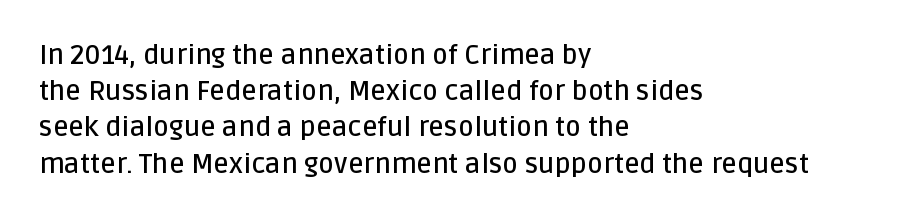
The image shows 27 px text type, upright; set left-aligned, normal line spacing (1.34x), normal letter spacing, not underlined.
